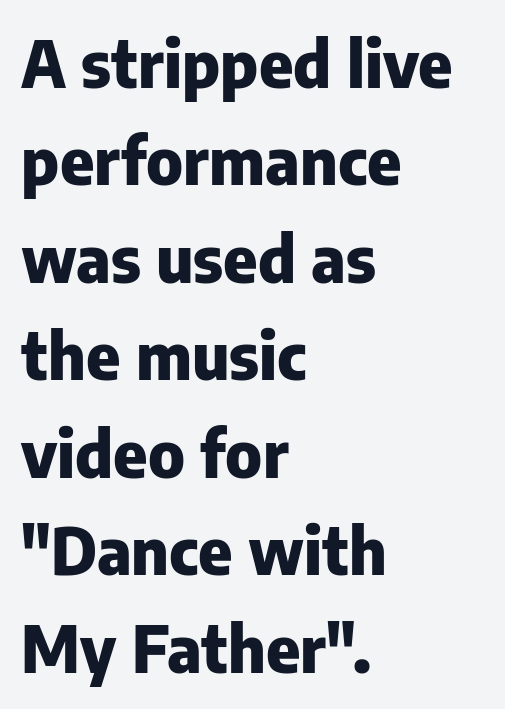
Q: Is the text bold? A: Yes.
Q: Is the text italic (slanted)? A: No, it is upright.
Q: Is the typeface a serif or a sans-serif typeface? A: Sans-serif.
Q: Is the text underlined? A: No.
Q: How is the paragraph aligned? A: Left-aligned.
Q: Is the spacing between letters normal or unusually wide? A: Normal.
Q: Is the spacing between lines tight, normal or loose? A: Normal.
Q: Width (condensed, normal, or wide)? A: Normal.
Q: Stroke contrast? A: Low.
Q: x-height? A: Medium.
Q: Monospaced? A: No.
